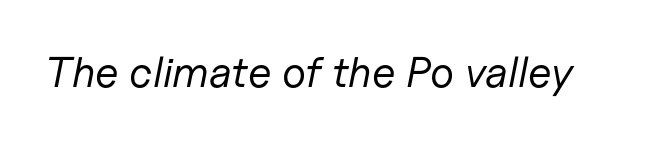
Descenders hang freely into open space. Stem width sits at or under what a default text font uses. A typesetter would call this zero additional tracking. The passage shown is typed in a proportional face where columns would drift. Notice how the stems are inclined rather than vertical — that's the hallmark of italics.
